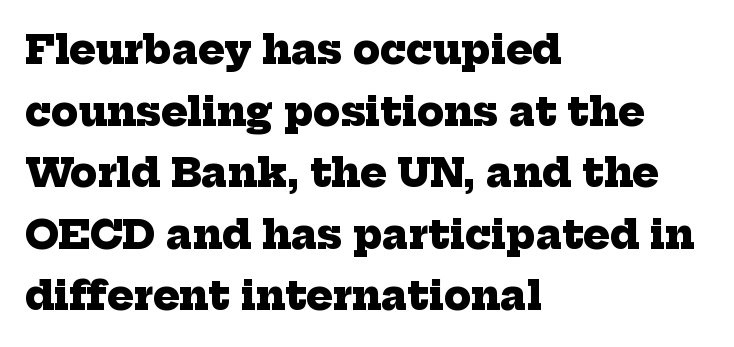
The image shows 39 px heavy serif type; set left-aligned, normal line spacing (1.58x), normal letter spacing, not underlined; low stroke contrast and a medium x-height.
